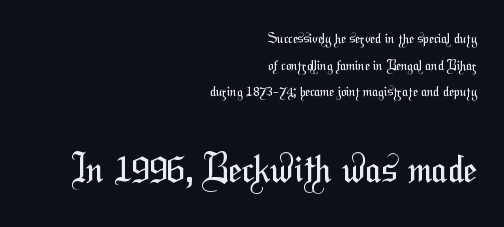
Q: Is the text bold? A: No.
Q: Is the typeface a serif or a sans-serif typeface? A: Sans-serif.
Q: Is the text underlined? A: No.
Q: How is the paragraph aligned? A: Right-aligned.
Q: Is the spacing between letters normal or unusually wide? A: Normal.
Q: Is the spacing between lines tight, normal or loose? A: Loose.
Q: Which block of text is set in a larger size, the first (top) or the second (bottom)? A: The second (bottom) one.
Q: Width (condensed, normal, or wide)? A: Condensed.
Q: Stroke contrast? A: Medium.
Q: x-height? A: Medium.
Q: Monospaced? A: No.
